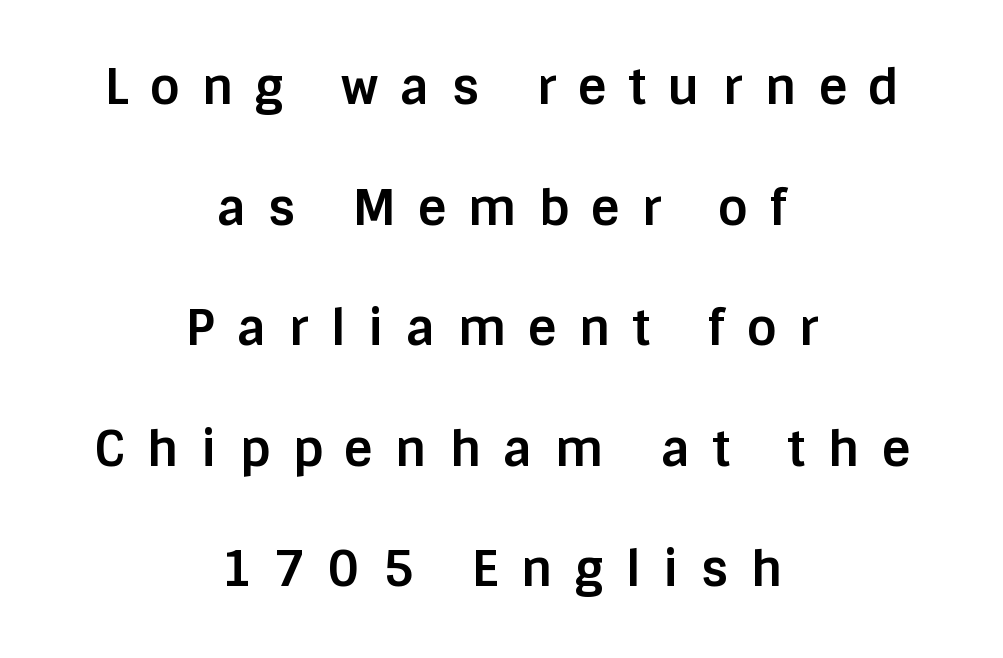
{"serif": "no", "italic": "no", "bold": "yes", "weight": "bold", "width": "normal", "stroke_contrast": "low", "x_height": "large", "monospaced": "no", "underline": "no", "align": "center", "line_spacing": "loose", "line_spacing_ratio": 2.46, "letter_spacing": "wide", "letter_spacing_em": 0.45, "glyph_px": 49}
